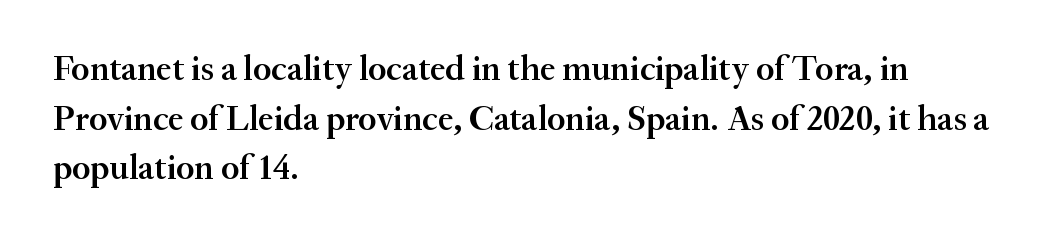
{"serif": "yes", "italic": "no", "bold": "semi", "weight": "semibold", "width": "normal", "stroke_contrast": "medium", "x_height": "small", "monospaced": "no", "underline": "no", "align": "left", "line_spacing": "normal", "line_spacing_ratio": 1.42, "letter_spacing": "normal", "letter_spacing_em": 0.0, "glyph_px": 35}
